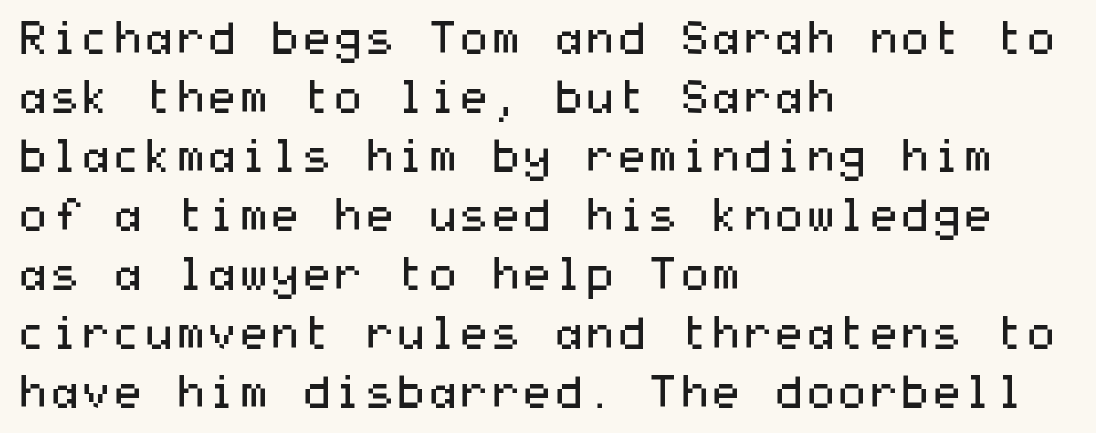
The image shows 45 px regular-weight, wide sans-serif type, upright; set left-aligned, normal line spacing (1.31x), normal letter spacing, not underlined; medium stroke contrast and a medium x-height.
